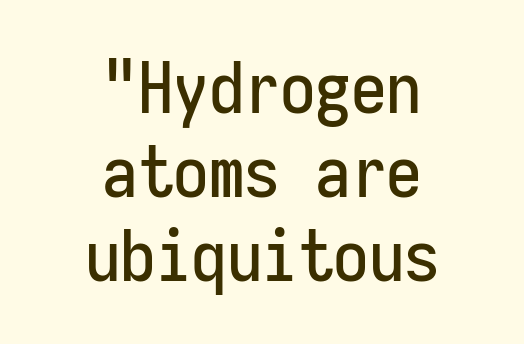
{"serif": "no", "italic": "no", "width": "condensed", "stroke_contrast": "low", "x_height": "medium", "monospaced": "yes", "underline": "no", "align": "center", "line_spacing_ratio": 1.18, "letter_spacing": "normal", "letter_spacing_em": 0.0, "glyph_px": 71}
